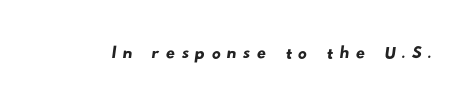
Q: Is the typeface a serif or a sans-serif typeface? A: Sans-serif.
Q: Is the text underlined? A: No.
Q: Width (condensed, normal, or wide)? A: Wide.
Q: Stroke contrast? A: Low.
Q: x-height? A: Small.
Q: Monospaced? A: No.
